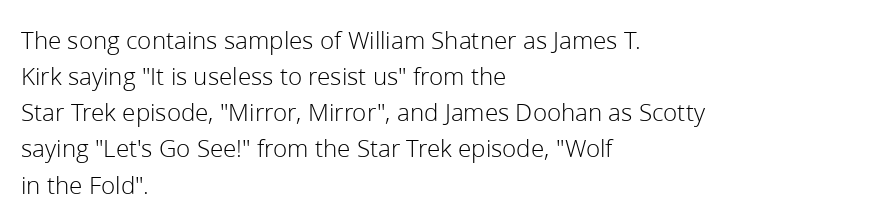
The image shows 26 px text type, upright; set left-aligned, normal line spacing (1.39x), normal letter spacing, not underlined.
